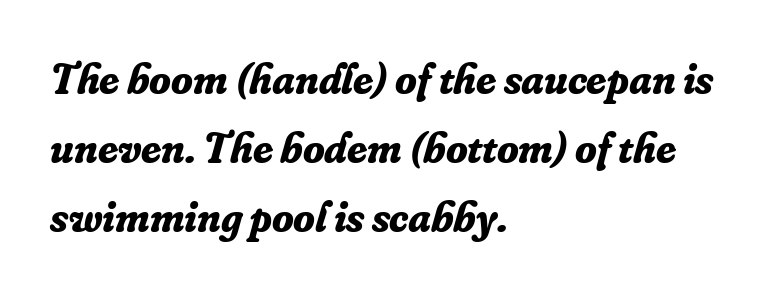
{"serif": "yes", "italic": "yes", "lean": "right", "slant_degrees": 16, "bold": "yes", "weight": "bold", "width": "normal", "stroke_contrast": "low", "x_height": "small", "monospaced": "no", "underline": "no", "align": "left", "line_spacing": "normal", "line_spacing_ratio": 1.57, "letter_spacing": "normal", "letter_spacing_em": 0.0, "glyph_px": 44}
